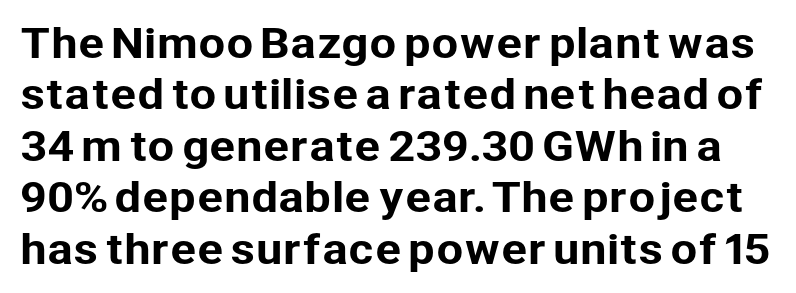
Plain, unruled lines of type. Do the letters lean? They stand straight. Normally led — the rows are evenly, conventionally spaced. Character widths vary here, with narrow letters taking less room than wide ones. Regarding serifs, this sample does without them. The rendering keeps characters at their native spacing.
